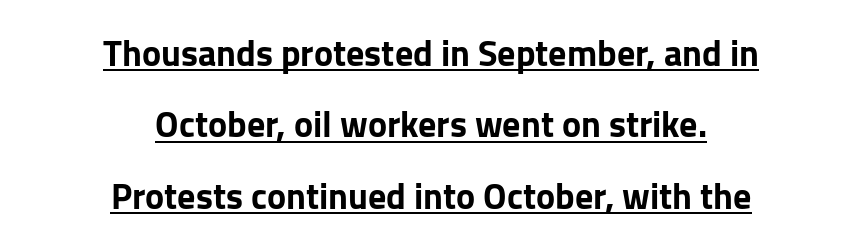
The image shows 36 px sans-serif type, upright; set centered, loose line spacing (1.98x), normal letter spacing, underlined; low stroke contrast and a medium x-height.
